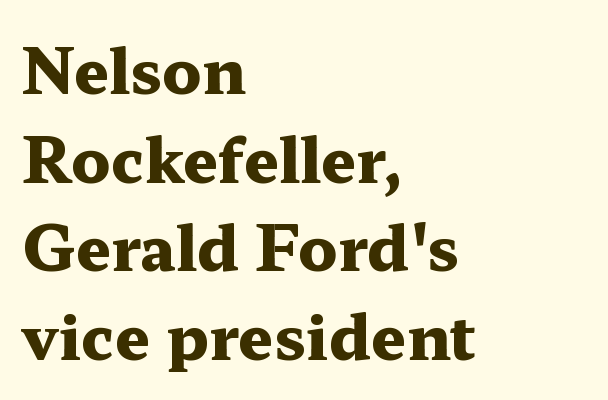
Q: Is the text bold? A: Yes.
Q: Is the text italic (slanted)? A: No, it is upright.
Q: Is the typeface a serif or a sans-serif typeface? A: Serif.
Q: Is the text underlined? A: No.
Q: How is the paragraph aligned? A: Left-aligned.
Q: Is the spacing between letters normal or unusually wide? A: Normal.
Q: Is the spacing between lines tight, normal or loose? A: Normal.
Q: Width (condensed, normal, or wide)? A: Wide.
Q: Stroke contrast? A: Medium.
Q: x-height? A: Medium.
Q: Monospaced? A: No.
